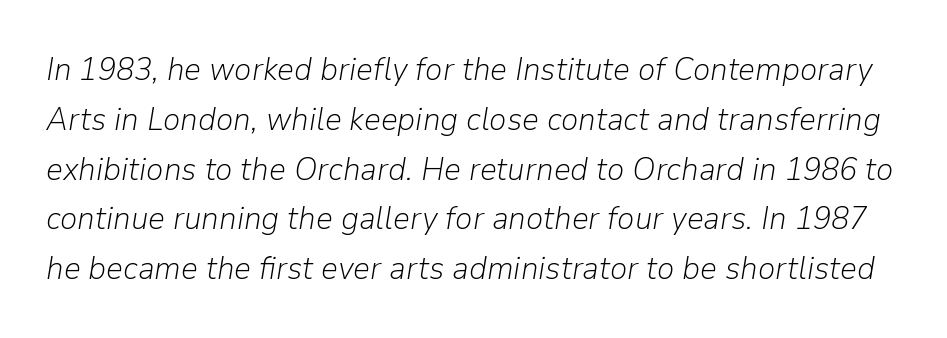
The image shows 33 px light type, italic (leaning right); set normal line spacing (1.51x), normal letter spacing, not underlined; low stroke contrast and a medium x-height.
